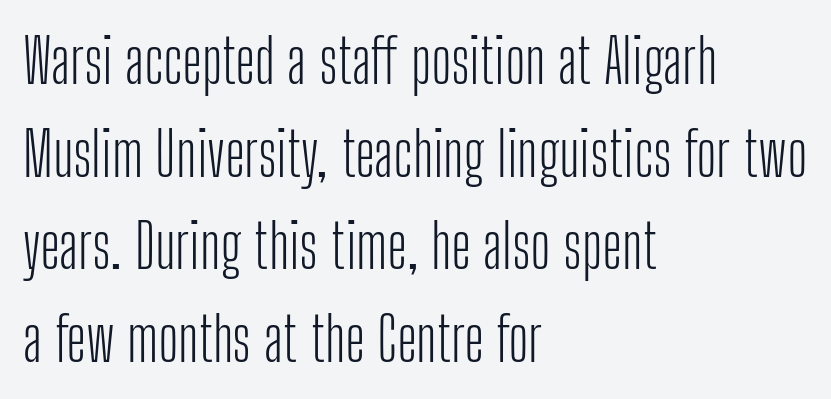
Q: Is the text bold? A: No.
Q: Is the text italic (slanted)? A: No, it is upright.
Q: Is the typeface a serif or a sans-serif typeface? A: Sans-serif.
Q: Is the text underlined? A: No.
Q: How is the paragraph aligned? A: Left-aligned.
Q: Is the spacing between letters normal or unusually wide? A: Normal.
Q: Is the spacing between lines tight, normal or loose? A: Normal.
Q: Width (condensed, normal, or wide)? A: Condensed.
Q: Stroke contrast? A: Low.
Q: x-height? A: Medium.
Q: Monospaced? A: No.
